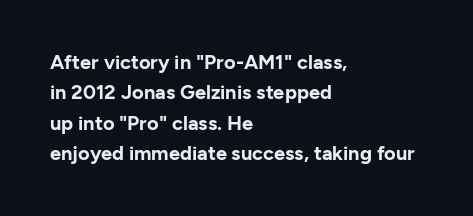
{"italic": "no", "bold": "yes", "underline": "no", "align": "left", "line_spacing": "normal", "line_spacing_ratio": 1.52, "letter_spacing": "normal", "letter_spacing_em": 0.0, "glyph_px": 20}
